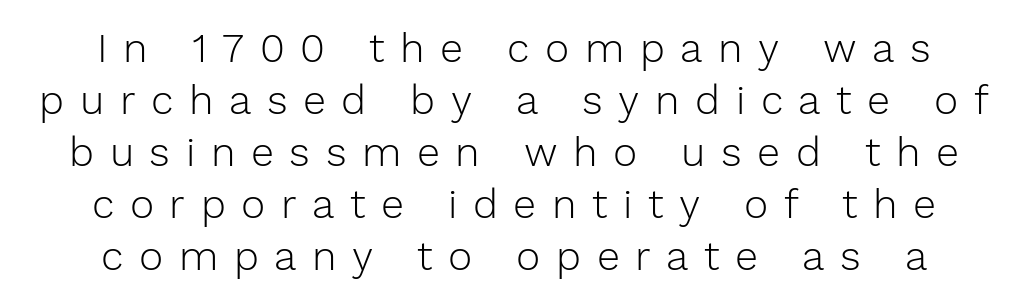
The lines sit at an ordinary, default distance from one another. The passage shown is typed in a proportional face where columns would drift. A light-to-regular cut is what we see here. Is there any slant? The stems are plumb. Lines of text with bare space underneath. The letterforms stand isolated, each surrounded by extra space.
